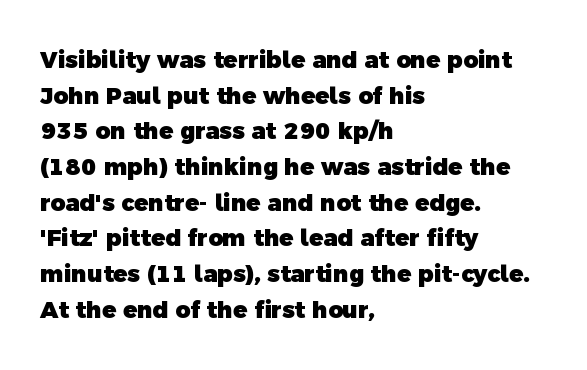
The lines are quadded left. How would I describe the line gaps? Plain and ordinary. The passage shown has conventional tracking throughout. Heft: maximum for text — a bold. The gap between lines stays unmarked.
